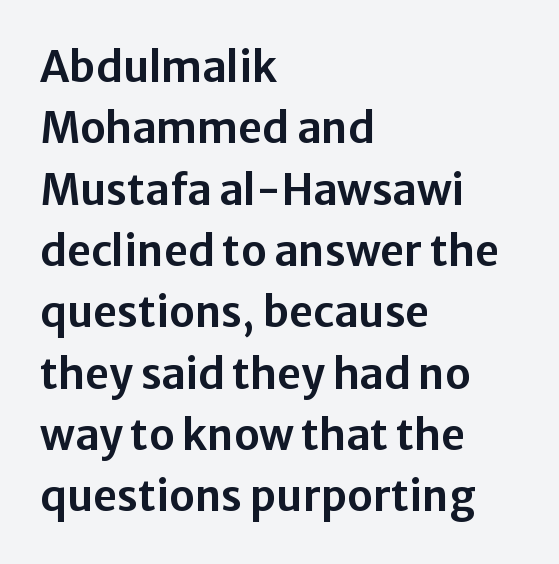
The specimen reads as upright at a glance. Classification — sans serif. Nothing unusual about the tracking: characters are spaced as the font intends. Each letter keeps its own natural width here, so spacing adapts to shape. Descender tails drop into unmarked territory.
